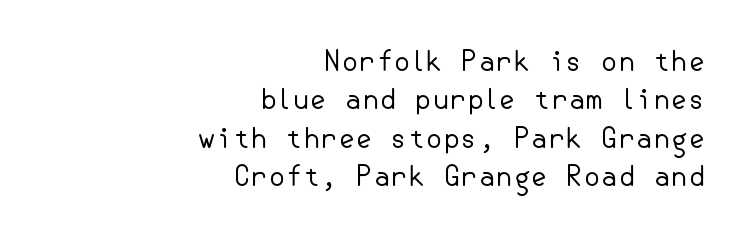
Q: Is the text bold? A: No.
Q: Is the text italic (slanted)? A: No, it is upright.
Q: Is the typeface a serif or a sans-serif typeface? A: Sans-serif.
Q: Is the text underlined? A: No.
Q: How is the paragraph aligned? A: Right-aligned.
Q: Is the spacing between letters normal or unusually wide? A: Normal.
Q: Is the spacing between lines tight, normal or loose? A: Normal.
Q: Width (condensed, normal, or wide)? A: Normal.
Q: Stroke contrast? A: Low.
Q: x-height? A: Small.
